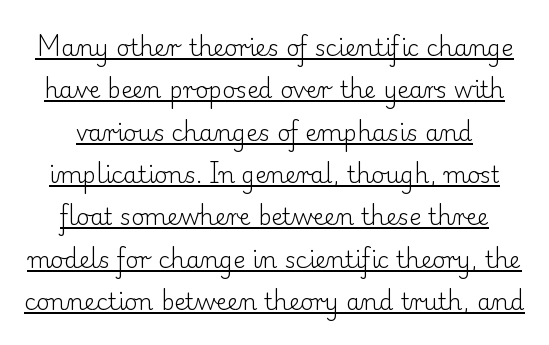
The image shows 23 px text type, upright; set line spacing 1.84x, normal letter spacing, underlined.
